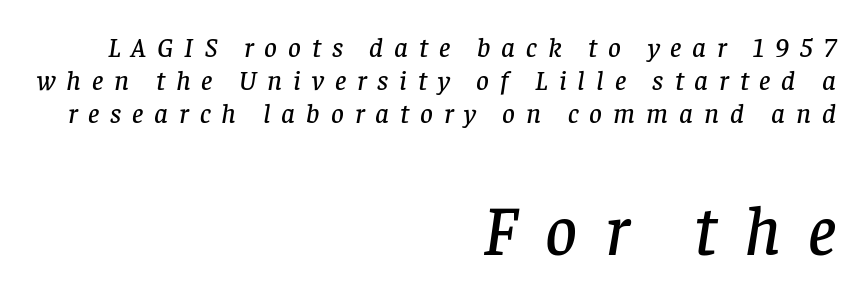
{"serif": "yes", "italic": "yes", "lean": "right", "slant_degrees": 8, "width": "normal", "stroke_contrast": "low", "x_height": "large", "monospaced": "no", "underline": "no", "align": "right", "line_spacing_ratio": 1.17, "letter_spacing": "wide", "letter_spacing_em": 0.39, "larger_block": "second", "size_ratio": 2.5, "glyph_px": 70}
